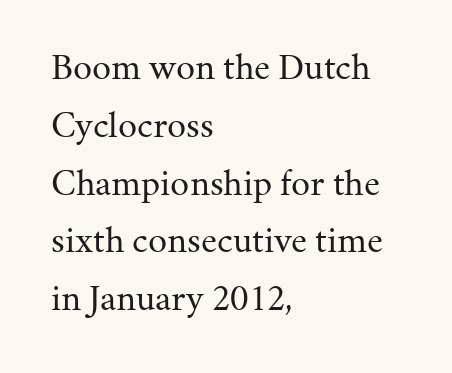
The image shows 38 px regular-weight serif type, upright; set left-aligned, normal line spacing (1.52x), normal letter spacing, not underlined; medium stroke contrast and a medium x-height.
